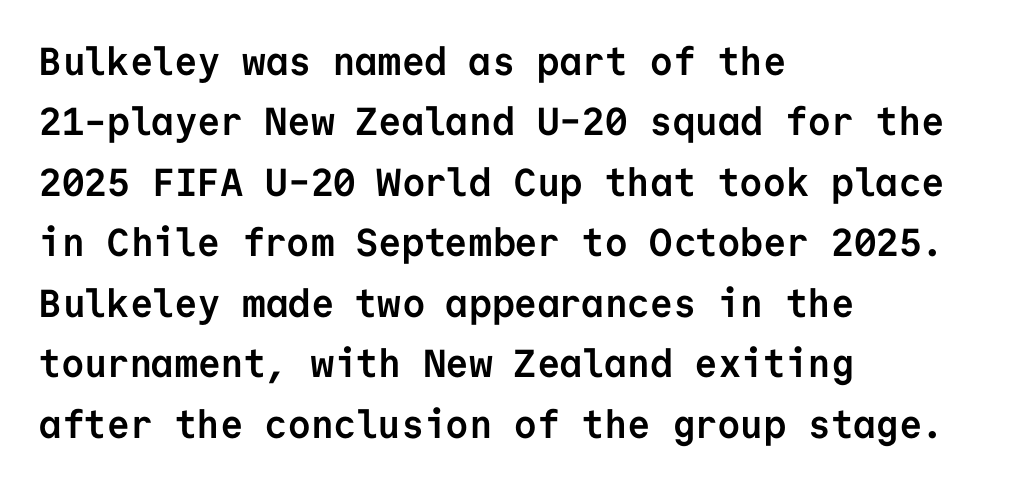
The image shows 39 px semibold sans-serif type, upright, monospaced; set left-aligned, normal line spacing (1.55x), normal letter spacing, not underlined; low stroke contrast and a medium x-height.
